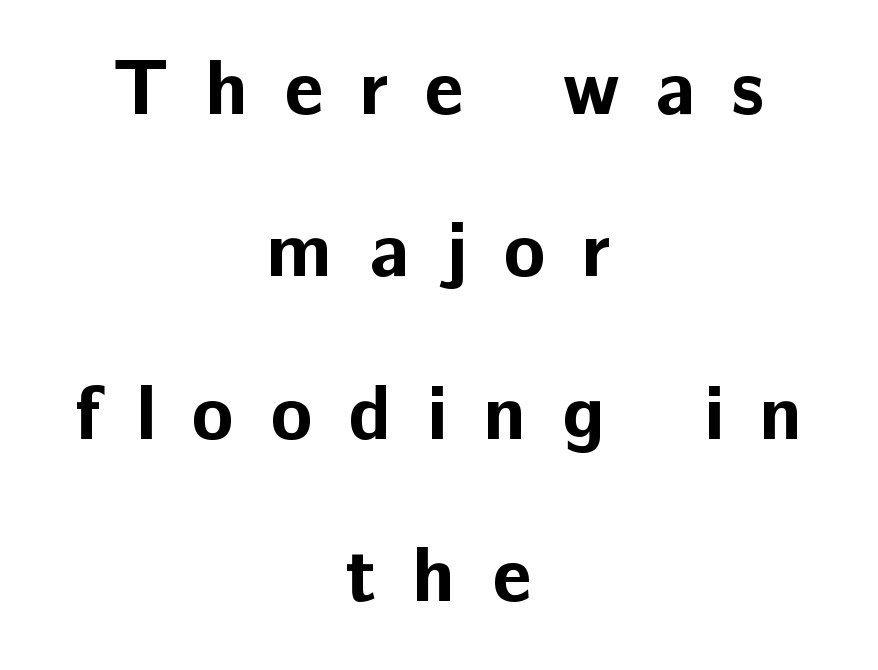
Layout note: lines centered. Tracking value appears strongly positive — letters spread wide. Proportional: the letters do not fall into vertical columns. Set as a true bold cut, around the 700 mark. Any mark beneath the type? The region is blank. A typesetter would call this leading open, well beyond the default.
